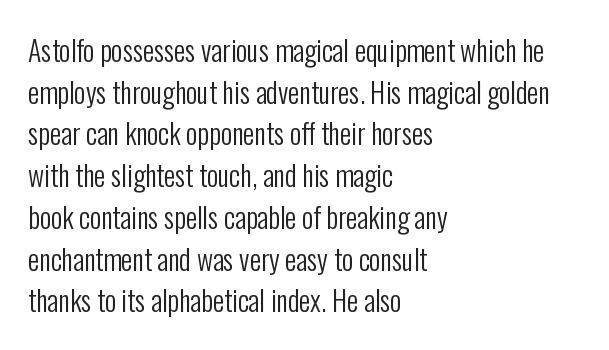
Line beginnings align vertically; line endings do not. Do the letters lean? They stand straight. Anything drawn beneath the words? Only blank space. The face used here is rendered with its standard letterfit. Note the varied advance widths — an 'i' is clearly narrower than an 'm'.
